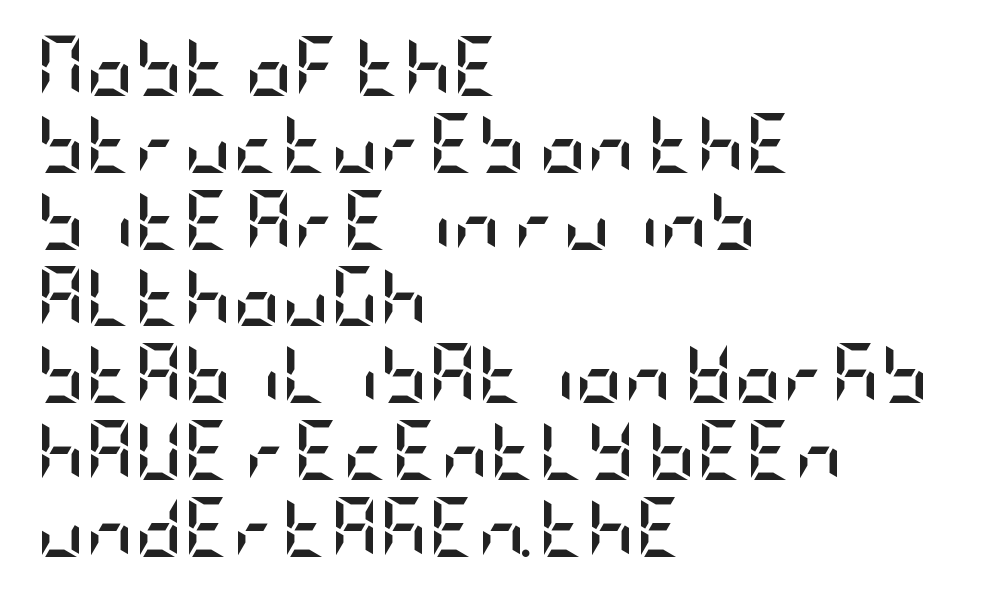
The block of text has a typical density, with ordinary space between rows. Check under the words: just untouched page. On the weight axis this lands at bold, roughly 700. The letters stand upright; this is a roman face.
